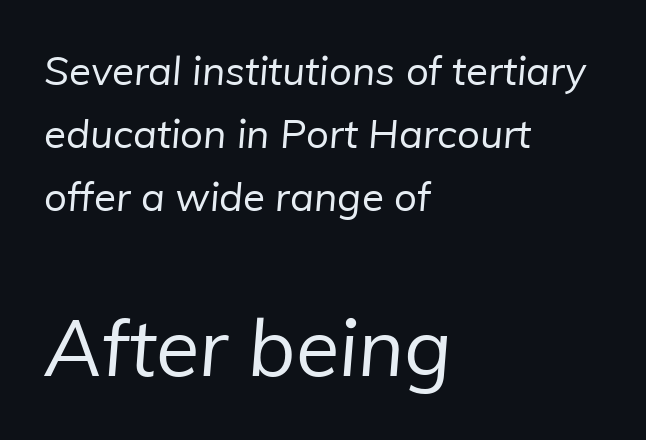
{"serif": "no", "bold": "no", "weight": "regular", "width": "normal", "stroke_contrast": "low", "x_height": "medium", "monospaced": "no", "underline": "no", "align": "left", "line_spacing": "normal", "line_spacing_ratio": 1.57, "letter_spacing": "normal", "letter_spacing_em": 0.0, "larger_block": "second", "size_ratio": 1.98, "glyph_px": 79}
